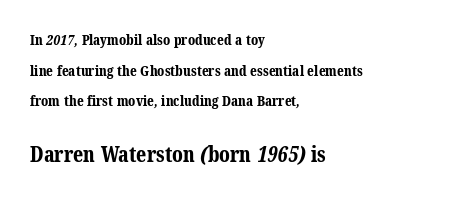
{"bold": "yes", "underline": "no", "align": "left", "line_spacing": "loose", "line_spacing_ratio": 2.19, "letter_spacing": "normal", "letter_spacing_em": 0.0, "larger_block": "second", "size_ratio": 1.5, "glyph_px": 21}
